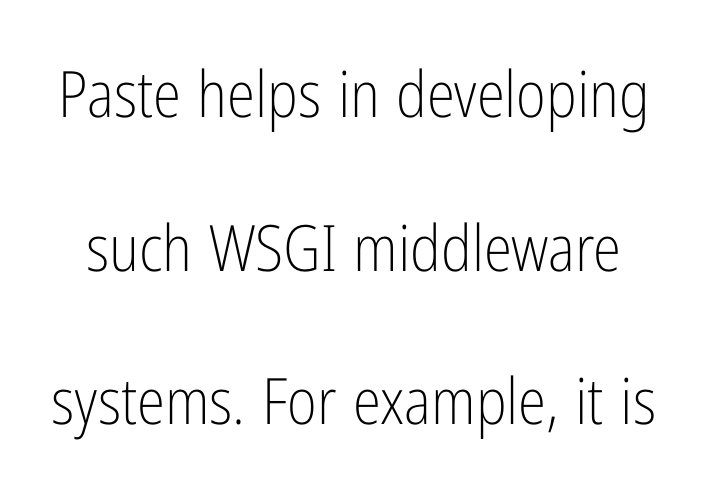
The image shows 64 px light, condensed sans-serif type, upright; set loose line spacing (2.4x), normal letter spacing, not underlined; low stroke contrast and a medium x-height.
